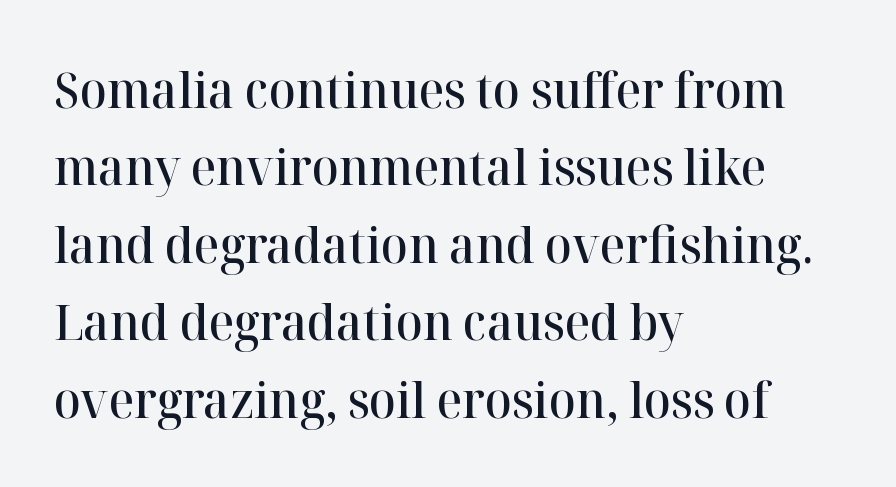
Just letters on the line, the space beneath them empty. Layout note: lines flush left. Unlike a clean sans, this face finishes its strokes with serifs. Varying glyph widths throughout — classic text-font behaviour.
